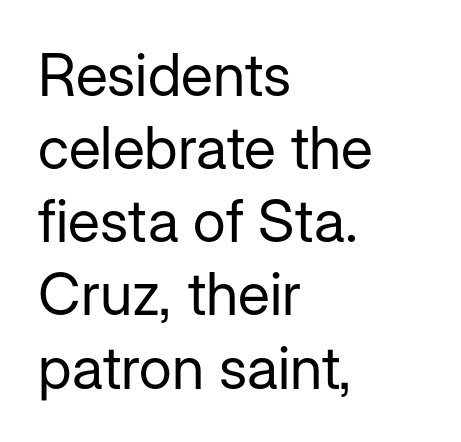
Q: Is the text bold? A: No.
Q: Is the text italic (slanted)? A: No, it is upright.
Q: Is the typeface a serif or a sans-serif typeface? A: Sans-serif.
Q: Is the text underlined? A: No.
Q: How is the paragraph aligned? A: Left-aligned.
Q: Is the spacing between letters normal or unusually wide? A: Normal.
Q: Width (condensed, normal, or wide)? A: Normal.
Q: Stroke contrast? A: Low.
Q: x-height? A: Medium.
Q: Monospaced? A: No.
